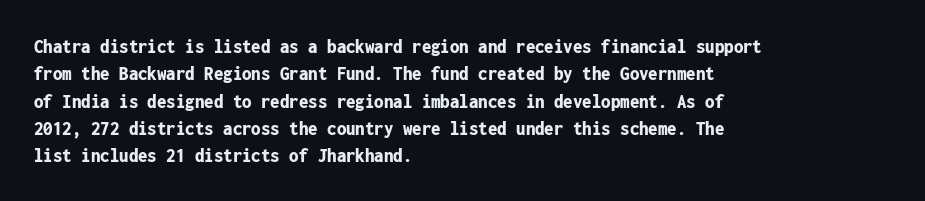
The rendering anchors every line to the left-hand side. This is the regular roman posture of the typeface. A normal amount of white space separates one row of letters from the next. The face used here is rendered with its standard letterfit. A clean baseline with only descenders dipping below it. The sample has been set heavy, in full bold.
